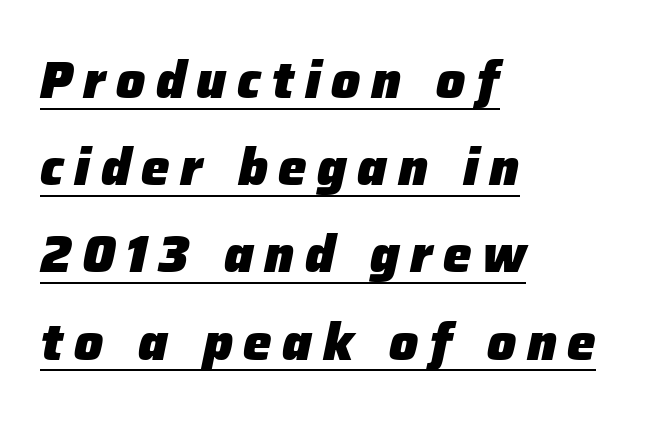
Q: Is the text bold? A: Yes.
Q: Is the text italic (slanted)? A: Yes, it leans right by about 12 degrees.
Q: Is the text underlined? A: Yes.
Q: How is the paragraph aligned? A: Left-aligned.
Q: Is the spacing between letters normal or unusually wide? A: Unusually wide.
Q: Width (condensed, normal, or wide)? A: Normal.
Q: Stroke contrast? A: Low.
Q: x-height? A: Medium.
Q: Monospaced? A: No.
